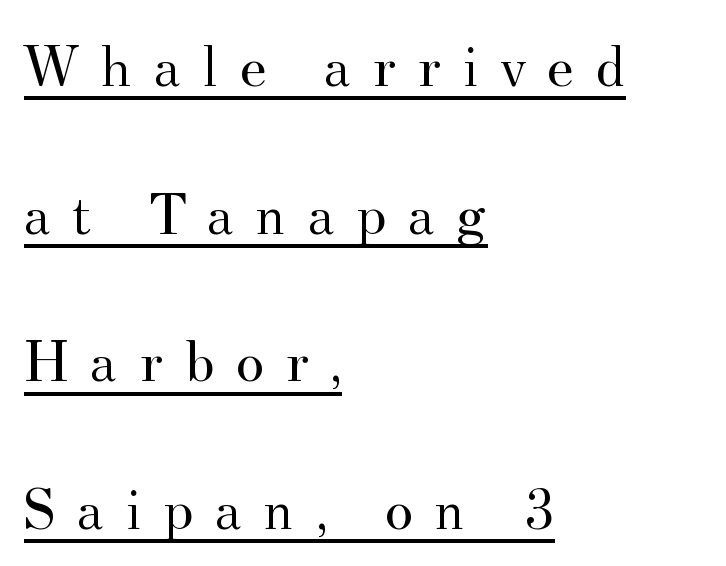
{"serif": "yes", "italic": "no", "bold": "no", "weight": "regular", "width": "normal", "stroke_contrast": "medium", "x_height": "small", "monospaced": "no", "underline": "yes", "align": "left", "line_spacing": "loose", "line_spacing_ratio": 2.42, "letter_spacing": "wide", "letter_spacing_em": 0.35, "glyph_px": 61}
